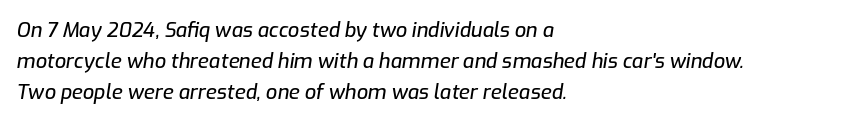
The rendering uses a moderate line-height, typical for paragraphs. Designer's note — italics engaged. Every row of glyphs begins at an identical x-position on the left. Each row of text sits above clean, open space. The letterforms sit shoulder to shoulder at normal distance.
